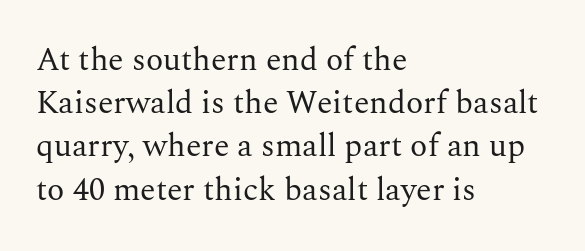
Q: Is the text bold? A: No.
Q: Is the text italic (slanted)? A: No, it is upright.
Q: Is the typeface a serif or a sans-serif typeface? A: Serif.
Q: Is the text underlined? A: No.
Q: How is the paragraph aligned? A: Left-aligned.
Q: Is the spacing between letters normal or unusually wide? A: Normal.
Q: Is the spacing between lines tight, normal or loose? A: Normal.
Q: Width (condensed, normal, or wide)? A: Normal.
Q: Stroke contrast? A: Medium.
Q: x-height? A: Medium.
Q: Monospaced? A: No.
